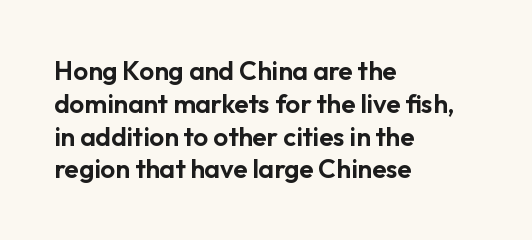
{"italic": "no", "underline": "no", "align": "left", "line_spacing": "normal", "line_spacing_ratio": 1.26, "letter_spacing": "normal", "letter_spacing_em": 0.0, "glyph_px": 26}
